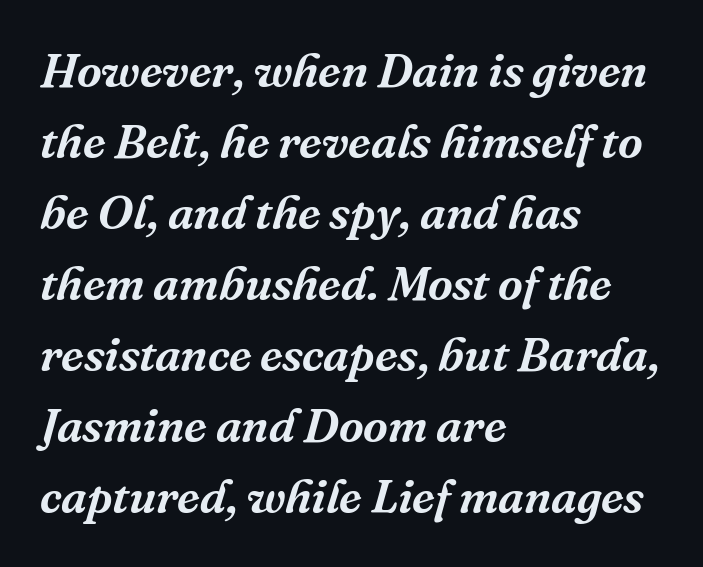
Short note: letters normally spaced. A classic flush-left, rag-right setting is used for this passage. Emphasis-style slanted type is in use. The rendering uses natural spacing where letterforms have individual widths. Type style note: has serifs. Regarding leading, the lines here are spaced in the standard way.
